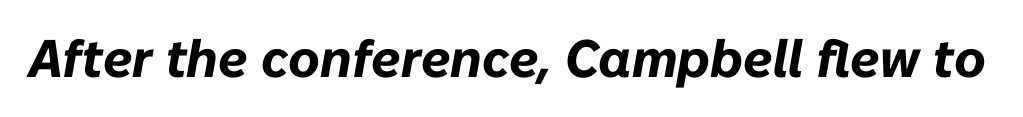
The image shows 53 px bold type, italic (leaning right); set normal letter spacing, not underlined; low stroke contrast and a medium x-height.
